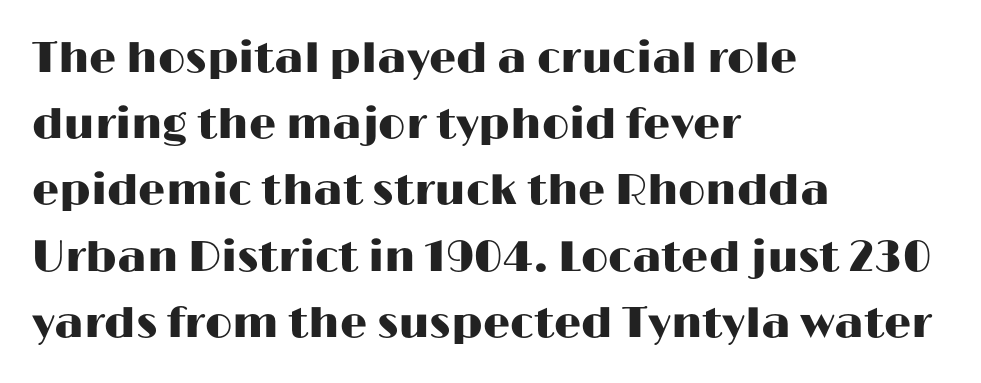
The image shows 43 px wide sans-serif type, upright; set left-aligned, normal line spacing (1.54x), normal letter spacing, not underlined; high stroke contrast and a medium x-height.
